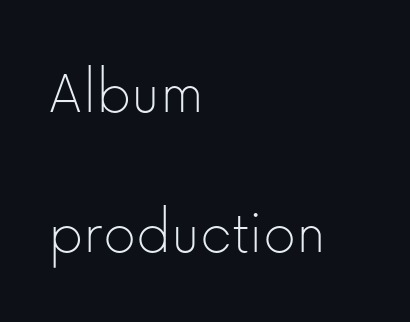
{"serif": "no", "italic": "no", "bold": "no", "weight": "thin", "width": "normal", "stroke_contrast": "low", "x_height": "medium", "monospaced": "no", "underline": "no", "align": "left", "line_spacing": "loose", "line_spacing_ratio": 2.18, "letter_spacing": "normal", "letter_spacing_em": 0.0, "glyph_px": 64}
